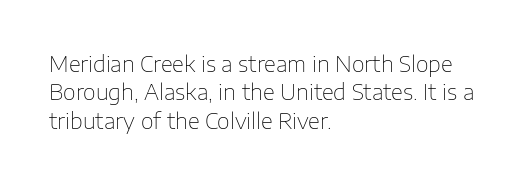
Rule under the text: the space is simply empty. Honestly, the letter spacing is just normal — you wouldn't notice it. The font's upright variant was chosen for this text. The strokes are not fattened; the text isn't bold. Layout note: lines flush left. The designer left line spacing at the default.
